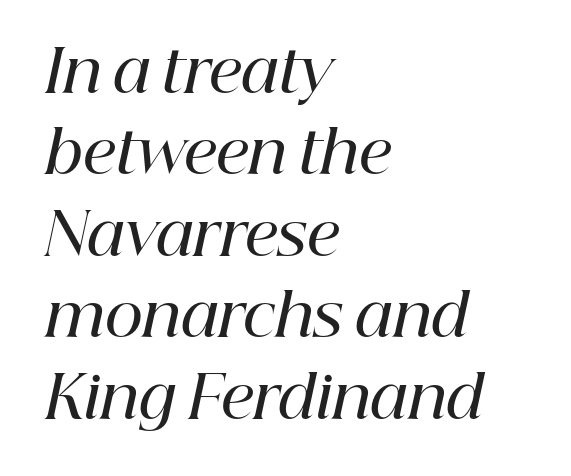
The image shows 59 px semibold serif type, italic (leaning right); set left-aligned, normal line spacing (1.38x), normal letter spacing, not underlined; high stroke contrast and a medium x-height.
